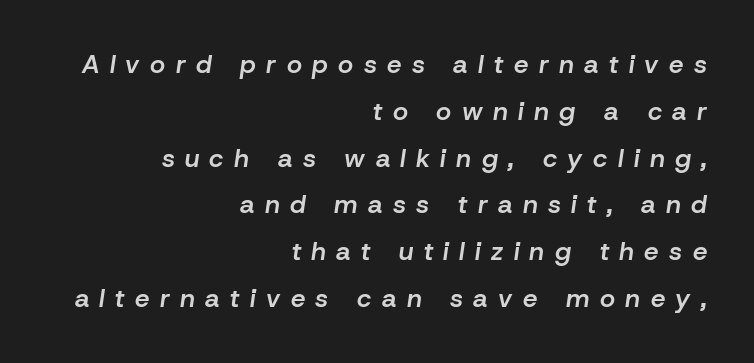
Q: Is the text bold? A: Semi-bold.
Q: Is the text italic (slanted)? A: Yes, it leans right by about 8 degrees.
Q: Is the text underlined? A: No.
Q: How is the paragraph aligned? A: Right-aligned.
Q: Is the spacing between letters normal or unusually wide? A: Unusually wide.
